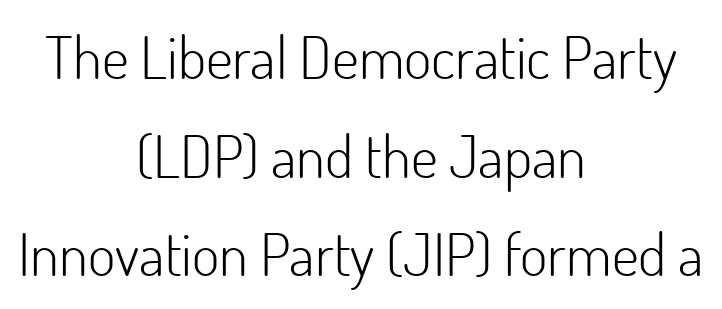
The image shows 59 px light sans-serif type, upright; set centered, normal line spacing (1.67x), normal letter spacing, not underlined; low stroke contrast and a small x-height.
